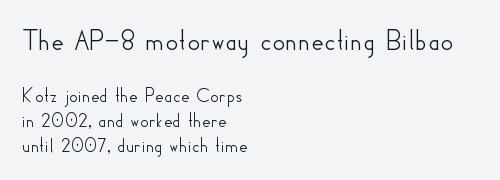
Caption: upper text group enlarged, lower text group reduced. Each line starts at the same left margin while the right side varies. In terms of letterspacing, this is plain default setting. The rendering uses natural spacing where letterforms have individual widths. Nothing sits at the stroke ends, so this counts as sans-serif.
